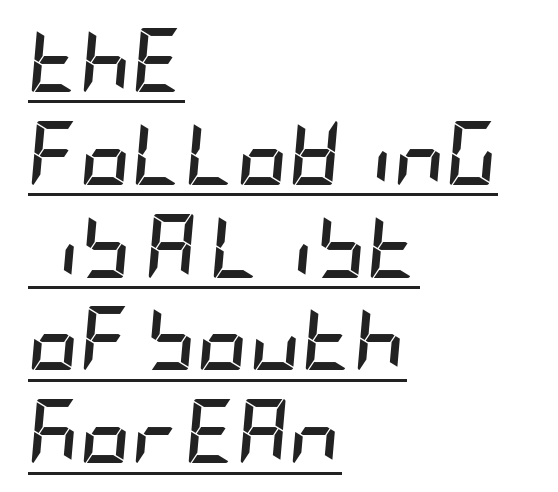
The passage shown is underscored from start to finish. The lettering tilts uniformly, giving the passage an italic look. Look at the stroke-to-counter ratio: heavy, a bold. Baseline-to-baseline distance is the conventional proportion of letter height.
